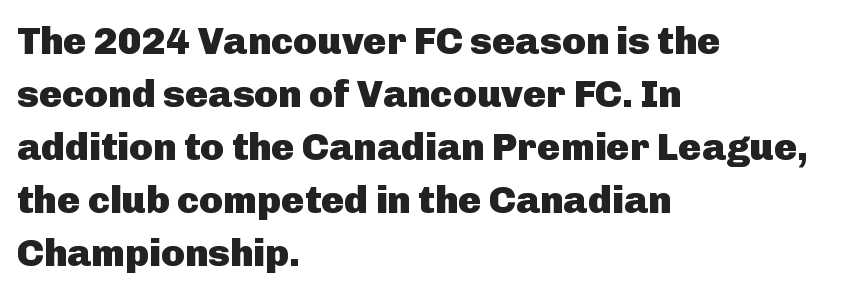
Q: Is the text bold? A: Yes.
Q: Is the text italic (slanted)? A: No, it is upright.
Q: Is the typeface a serif or a sans-serif typeface? A: Sans-serif.
Q: Is the text underlined? A: No.
Q: How is the paragraph aligned? A: Left-aligned.
Q: Is the spacing between letters normal or unusually wide? A: Normal.
Q: Is the spacing between lines tight, normal or loose? A: Normal.
Q: Width (condensed, normal, or wide)? A: Normal.
Q: Stroke contrast? A: Low.
Q: x-height? A: Medium.
Q: Monospaced? A: No.
